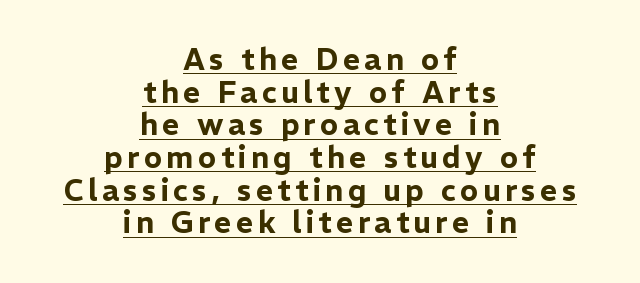
How would I describe the line gaps? Narrow and economical. These lines stack symmetrically, like a column narrowing and widening about its center. The glyphs in this specimen are sans serif. The letters stand straight up with perfectly vertical stems. Somebody hit Ctrl+U on this one — the words are underlined.
